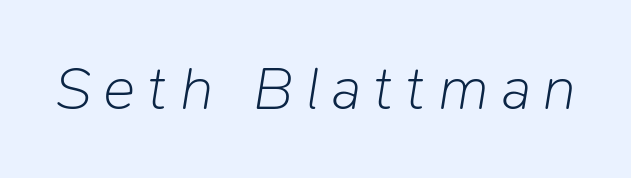
The image shows 61 px light type, italic (leaning right); set unusually wide letter spacing (+0.2 em), not underlined; low stroke contrast and a medium x-height.
